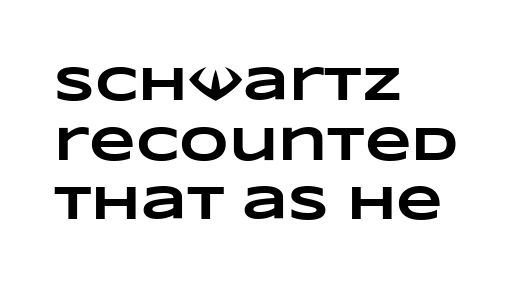
The image shows 48 px heavy, wide type; set left-aligned, line spacing 1.24x, normal letter spacing, not underlined; low stroke contrast and a large x-height.
